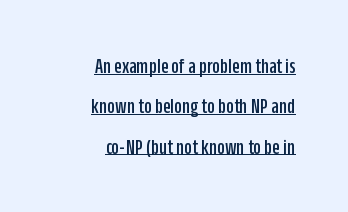
The image shows 22 px text type, upright; set right-aligned, line spacing 1.83x, normal letter spacing, underlined.
